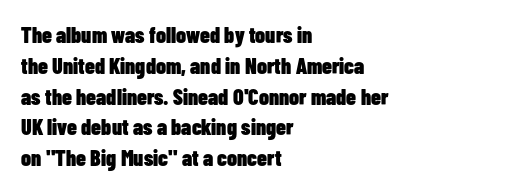
The image shows 22 px bold type, upright; set left-aligned, normal line spacing (1.4x), normal letter spacing, not underlined.
